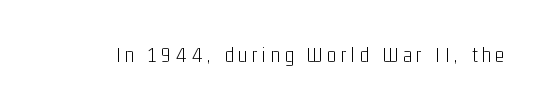
Tracking here is generous; glyphs stand well apart from one another. The baseline area is clear. This reads as an unemphasized weight, regular at the heaviest. This sample uses an upright cut, with every glyph sitting square on the baseline.
